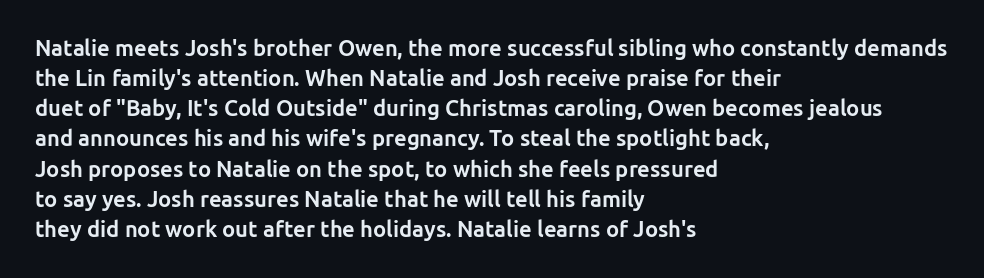
{"italic": "no", "bold": "yes", "underline": "no", "align": "left", "line_spacing": "normal", "line_spacing_ratio": 1.37, "letter_spacing": "normal", "letter_spacing_em": 0.0, "glyph_px": 22}
